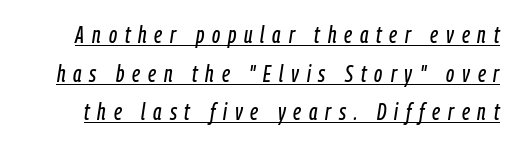
{"italic": "yes", "lean": "right", "slant_degrees": 9, "underline": "yes", "line_spacing": "normal", "line_spacing_ratio": 1.68, "letter_spacing": "wide", "letter_spacing_em": 0.34, "glyph_px": 23}
